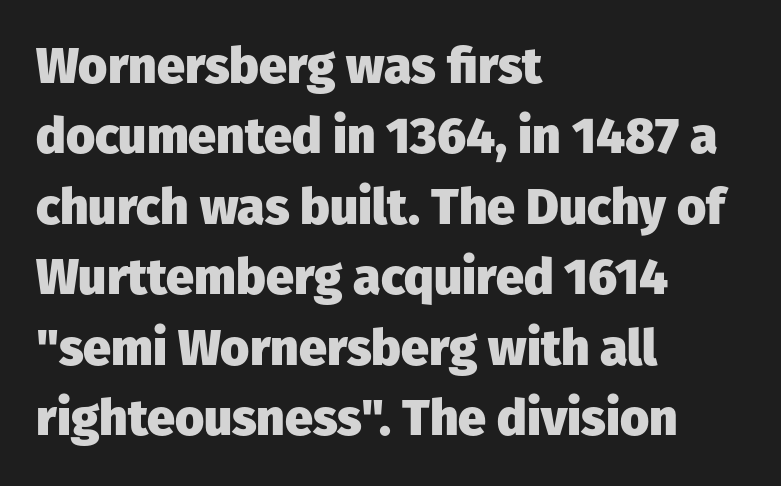
{"serif": "no", "italic": "no", "bold": "yes", "weight": "heavy", "width": "normal", "stroke_contrast": "low", "x_height": "medium", "monospaced": "no", "underline": "no", "align": "left", "line_spacing": "normal", "line_spacing_ratio": 1.41, "letter_spacing": "normal", "letter_spacing_em": 0.0, "glyph_px": 50}
